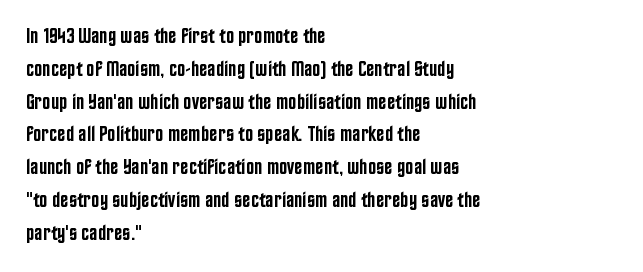
This sample is left-justified, so line endings fall wherever the words run out. Has an underline been added? It has not. The glyphs have the mass of a demibold cut, below bold. Nothing unusual about the tracking: characters are spaced as the font intends.
